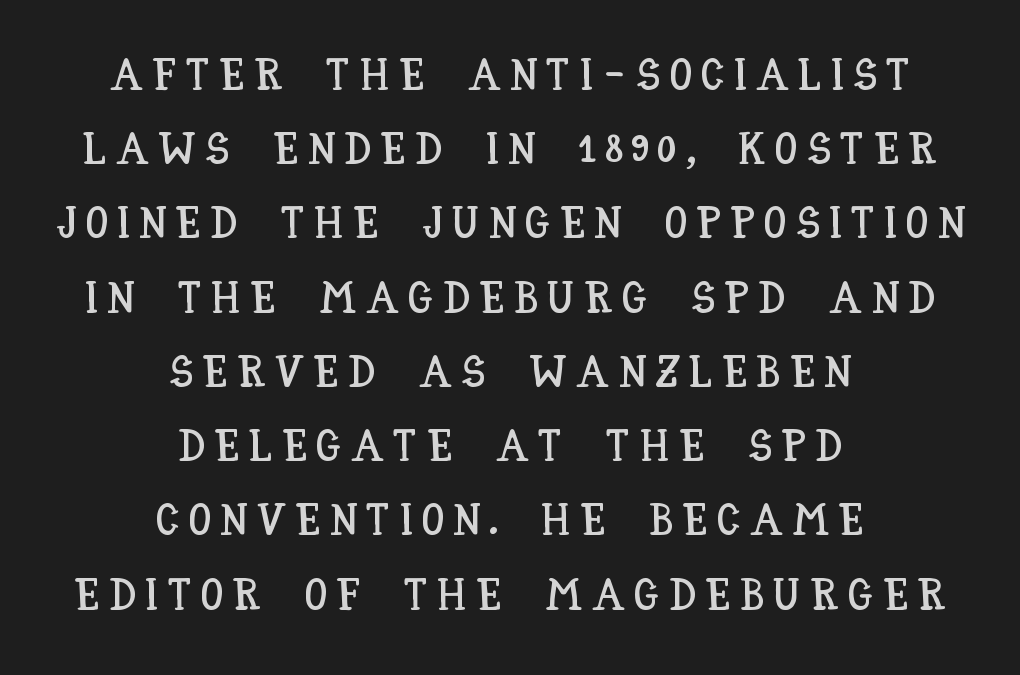
{"italic": "no", "width": "condensed", "stroke_contrast": "low", "x_height": "large", "monospaced": "no", "underline": "no", "align": "center", "line_spacing": "normal", "line_spacing_ratio": 1.65, "letter_spacing": "wide", "letter_spacing_em": 0.21, "glyph_px": 45}
